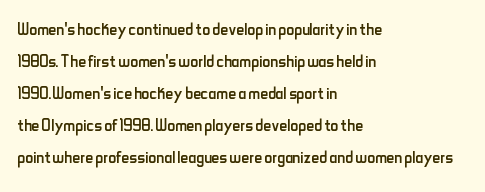
Q: Is the text bold? A: No.
Q: Is the text italic (slanted)? A: No, it is upright.
Q: Is the text underlined? A: No.
Q: How is the paragraph aligned? A: Left-aligned.
Q: Is the spacing between letters normal or unusually wide? A: Normal.
Q: Is the spacing between lines tight, normal or loose? A: Normal.
